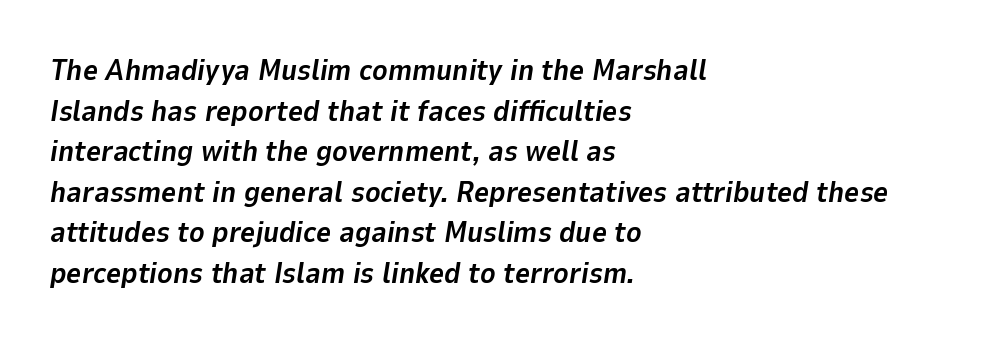
Q: Is the text bold? A: Yes.
Q: Is the text italic (slanted)? A: Yes, it leans right by about 9 degrees.
Q: Is the text underlined? A: No.
Q: How is the paragraph aligned? A: Left-aligned.
Q: Is the spacing between letters normal or unusually wide? A: Normal.
Q: Is the spacing between lines tight, normal or loose? A: Normal.
Q: Width (condensed, normal, or wide)? A: Normal.
Q: Stroke contrast? A: Low.
Q: x-height? A: Medium.
Q: Monospaced? A: No.
